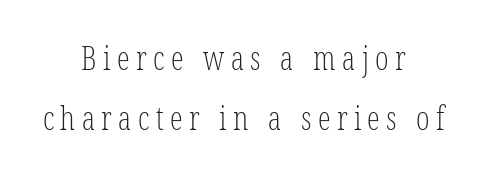
The font family rendered here belongs to the serif group. Weight: in the light-to-regular range. What stands out about the letter spacing? Its width — letters are far apart. Posture: upright roman. Varying glyph widths throughout — classic text-font behaviour.
